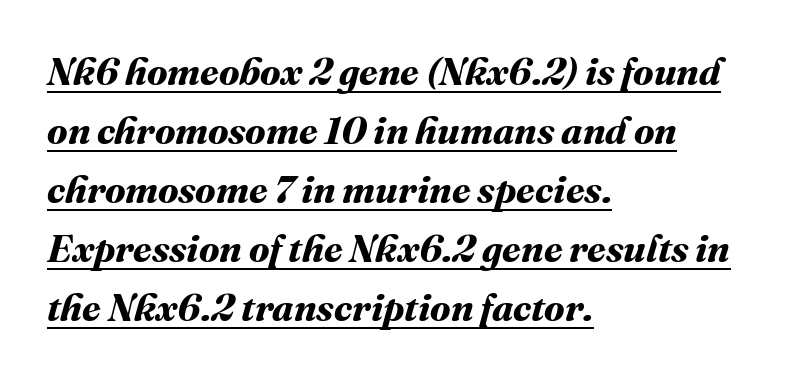
Note the varied advance widths — an 'i' is clearly narrower than an 'm'. The letters sit at their default tracking, neither squeezed nor spread. Glance below the letters and you will spot a drawn line. Line starts are locked; line ends wander. The vertical gap from one line to the next is medium. Thick stems and heavy bowls — unmistakably bold.
